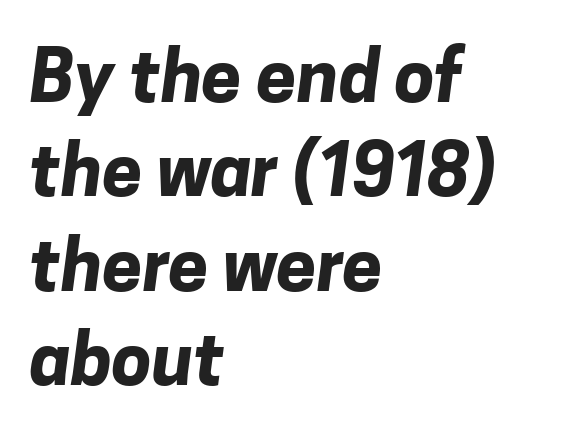
Q: Is the text bold? A: Yes.
Q: Is the typeface a serif or a sans-serif typeface? A: Sans-serif.
Q: Is the text underlined? A: No.
Q: How is the paragraph aligned? A: Left-aligned.
Q: Is the spacing between letters normal or unusually wide? A: Normal.
Q: Is the spacing between lines tight, normal or loose? A: Normal.
Q: Width (condensed, normal, or wide)? A: Normal.
Q: Stroke contrast? A: Low.
Q: x-height? A: Medium.
Q: Monospaced? A: No.
